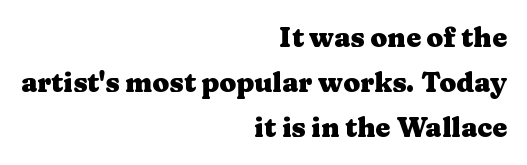
The image shows 27 px bold type, upright; set right-aligned, normal line spacing (1.67x), normal letter spacing, not underlined.
